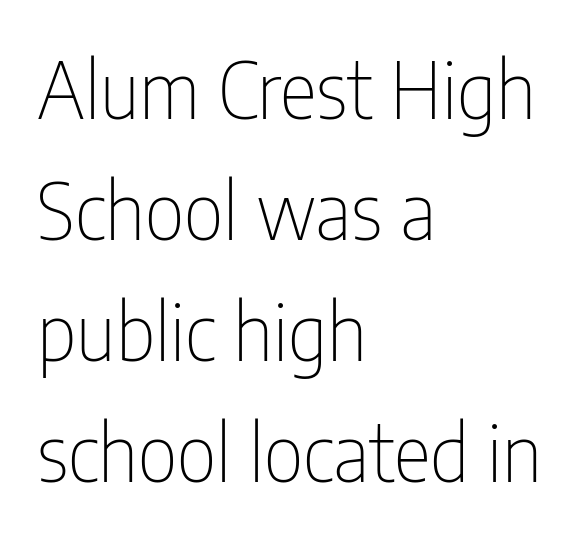
The image shows 79 px thin, condensed sans-serif type, upright; set left-aligned, normal line spacing (1.53x), normal letter spacing, not underlined; low stroke contrast and a medium x-height.
